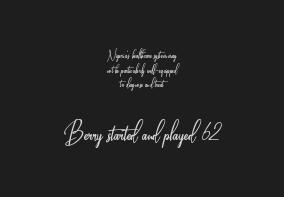
The foot of each line stays bare and open. Students, note that the glyphs here touch the page at normal intervals. Serifs: no, the terminals of the letterforms are clean.
